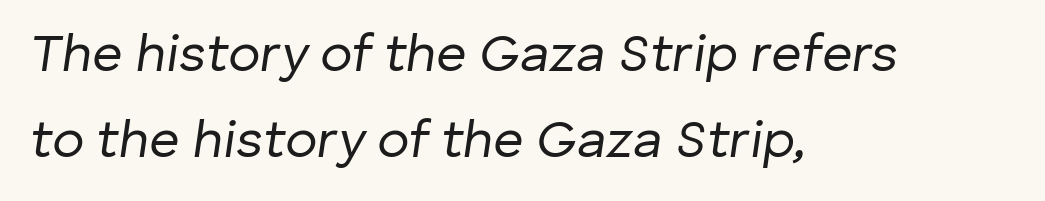
Q: Is the text bold? A: No.
Q: Is the text italic (slanted)? A: Yes, it leans right by about 8 degrees.
Q: Is the text underlined? A: No.
Q: How is the paragraph aligned? A: Left-aligned.
Q: Is the spacing between letters normal or unusually wide? A: Normal.
Q: Is the spacing between lines tight, normal or loose? A: Normal.
Q: Width (condensed, normal, or wide)? A: Normal.
Q: Stroke contrast? A: Low.
Q: x-height? A: Medium.
Q: Monospaced? A: No.
